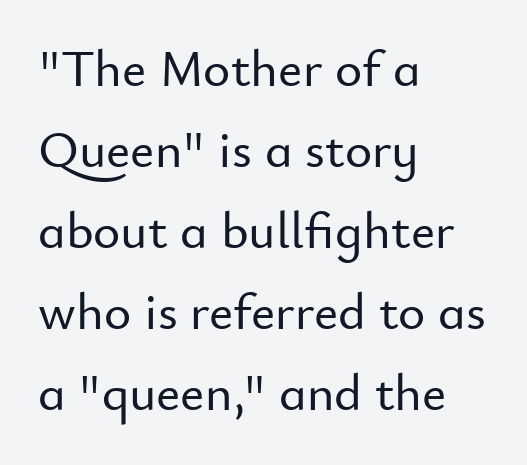
Q: Is the text italic (slanted)? A: No, it is upright.
Q: Is the typeface a serif or a sans-serif typeface? A: Sans-serif.
Q: Is the text underlined? A: No.
Q: How is the paragraph aligned? A: Left-aligned.
Q: Is the spacing between letters normal or unusually wide? A: Normal.
Q: Is the spacing between lines tight, normal or loose? A: Normal.
Q: Width (condensed, normal, or wide)? A: Normal.
Q: Stroke contrast? A: Low.
Q: x-height? A: Small.
Q: Monospaced? A: No.
